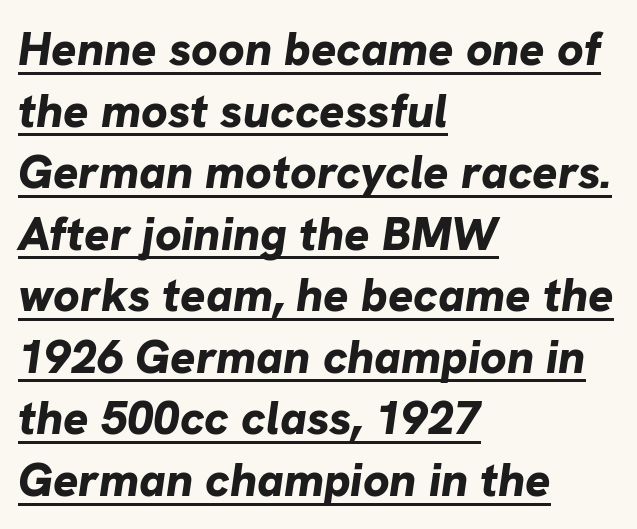
{"italic": "yes", "lean": "right", "slant_degrees": 8, "bold": "yes", "weight": "bold", "width": "normal", "stroke_contrast": "low", "x_height": "medium", "monospaced": "no", "underline": "yes", "align": "left", "line_spacing": "normal", "line_spacing_ratio": 1.31, "letter_spacing": "normal", "letter_spacing_em": 0.0, "glyph_px": 47}
